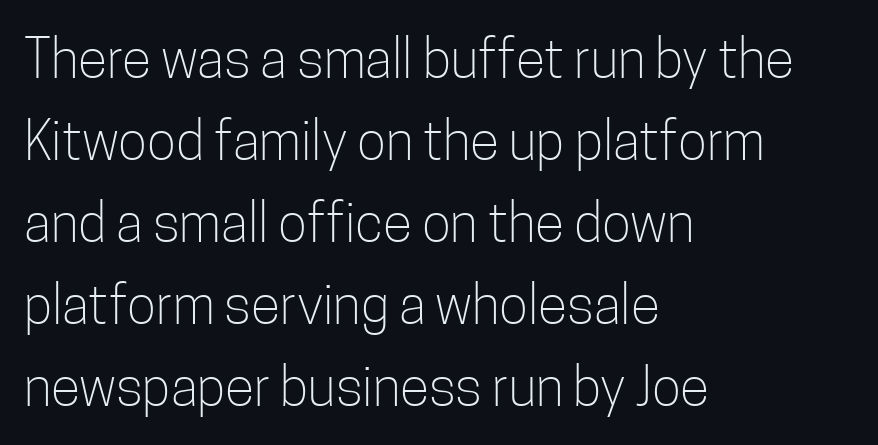
These lines are composed in type without serifs. Evenly set lines give the paragraph a standard silhouette. Anything drawn beneath the words? Only blank space. Rendered with straight, roman letterforms. Is this a heavy cut? Hardly; it is regular or lighter. Nothing unusual about the tracking: characters are spaced as the font intends.
